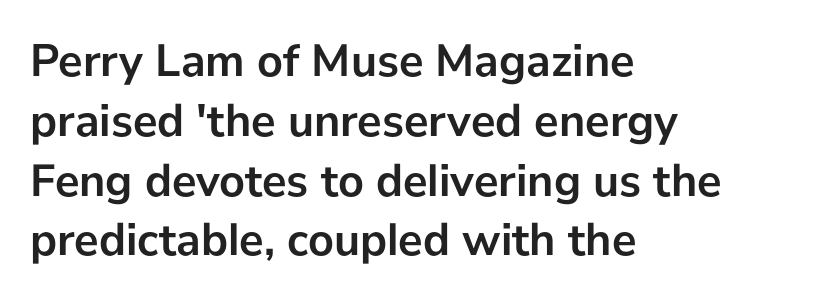
The letterforms sit shoulder to shoulder at normal distance. Grotesque or geometric, the face here clearly has no serifs. Students, observe: this is what conventionally led text looks like. Posture: straight, roman, zero tilt.
